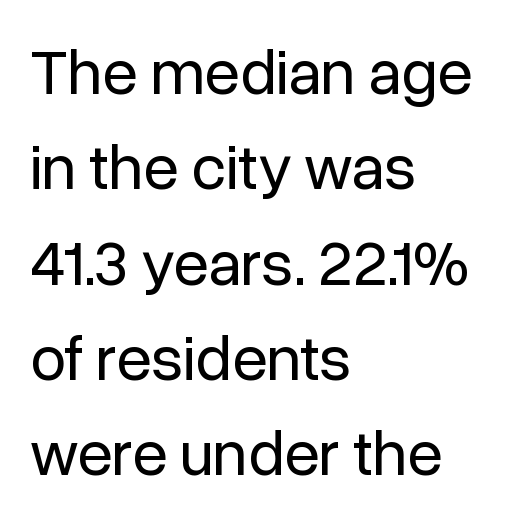
{"serif": "no", "italic": "no", "bold": "no", "weight": "regular", "width": "normal", "stroke_contrast": "low", "x_height": "medium", "monospaced": "no", "underline": "no", "align": "left", "line_spacing": "normal", "line_spacing_ratio": 1.49, "letter_spacing": "normal", "letter_spacing_em": 0.0, "glyph_px": 64}
